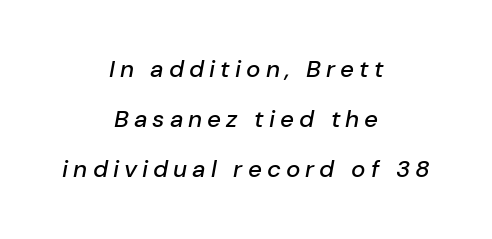
Check the space under the baseline: it is left empty. Between one letter and the next there's a generous, obvious gap. Every character sits at an angle, as italics do. A typesetter would call this leading open, well beyond the default. Notice how the passage keeps no hard edge, just a central spine.
